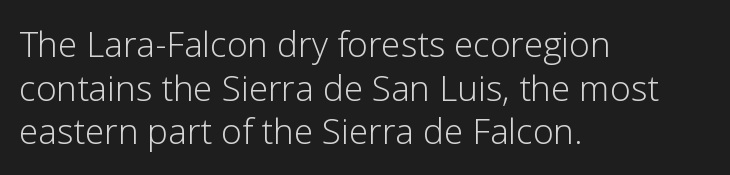
{"serif": "no", "italic": "no", "bold": "no", "weight": "light", "width": "normal", "stroke_contrast": "low", "x_height": "medium", "monospaced": "no", "underline": "no", "align": "left", "line_spacing": "normal", "line_spacing_ratio": 1.25, "letter_spacing": "normal", "letter_spacing_em": 0.0, "glyph_px": 35}
